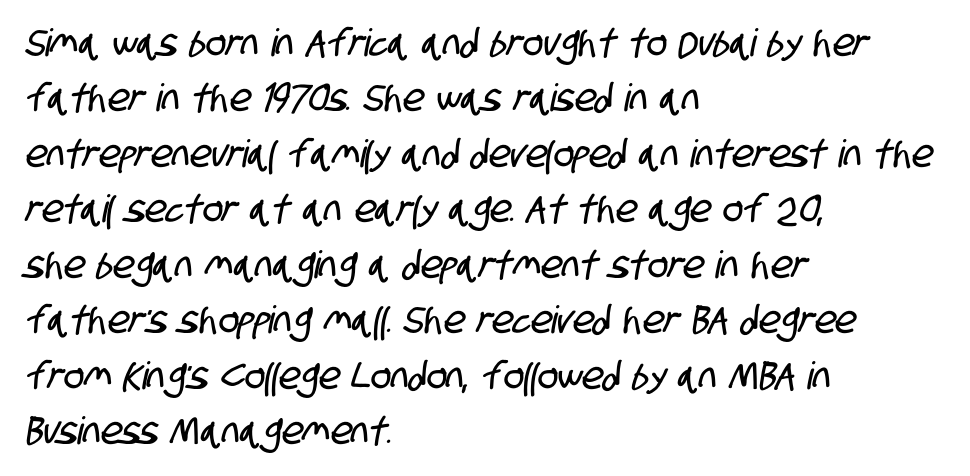
{"serif": "no", "width": "condensed", "stroke_contrast": "low", "x_height": "large", "monospaced": "no", "underline": "no", "align": "left", "line_spacing": "normal", "line_spacing_ratio": 1.46, "letter_spacing": "normal", "letter_spacing_em": 0.0, "glyph_px": 38}
